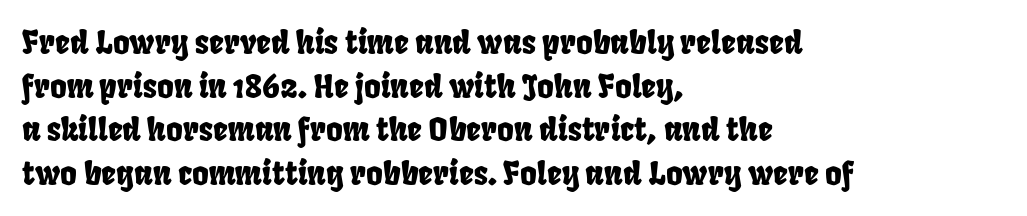
{"serif": "no", "width": "condensed", "stroke_contrast": "low", "x_height": "large", "monospaced": "no", "underline": "no", "align": "left", "line_spacing": "normal", "line_spacing_ratio": 1.36, "letter_spacing": "normal", "letter_spacing_em": 0.0, "glyph_px": 32}
